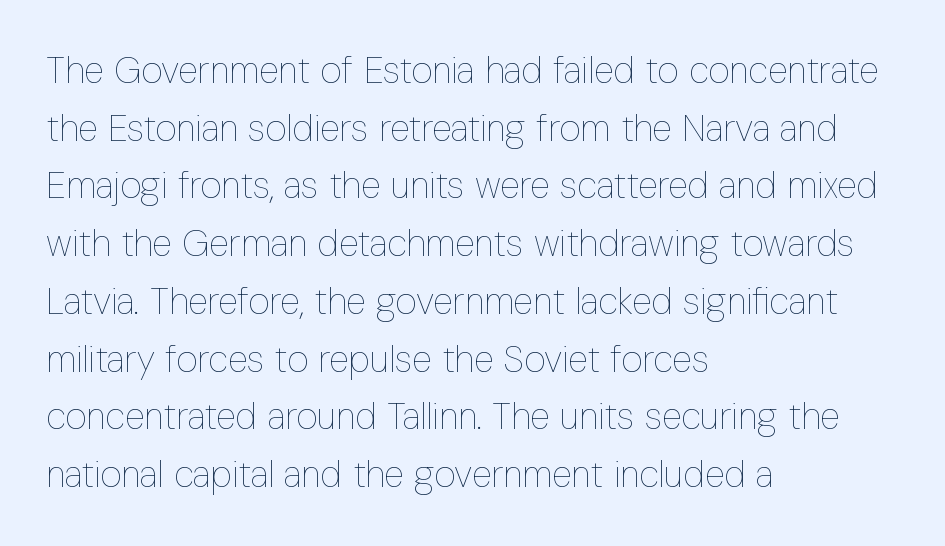
The image shows 37 px thin, condensed type, upright; set left-aligned, normal line spacing (1.56x), normal letter spacing, not underlined; low stroke contrast and a medium x-height.
